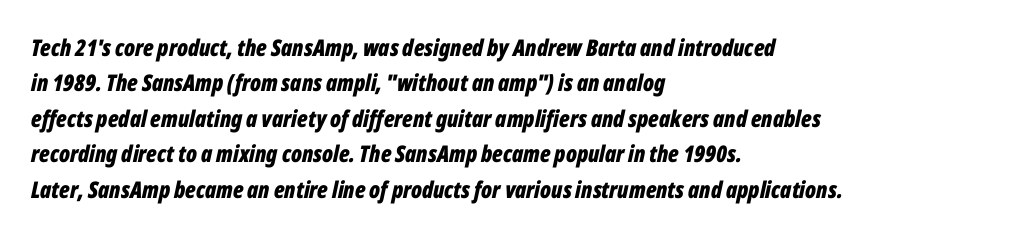
Typeset ragged right — the left edge is the straight one. Letter spacing: default. A clean baseline with only descenders dipping below it. Pretty heavy lettering here — definitely bold.
